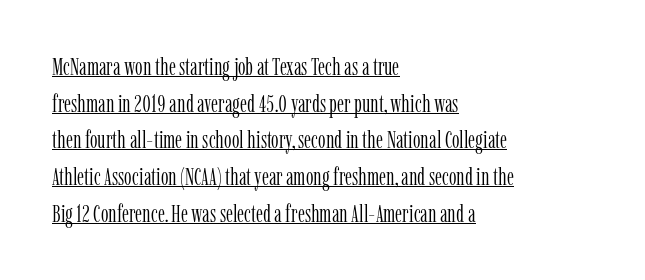
Q: Is the text bold? A: No.
Q: Is the text italic (slanted)? A: No, it is upright.
Q: Is the text underlined? A: Yes.
Q: How is the paragraph aligned? A: Left-aligned.
Q: Is the spacing between letters normal or unusually wide? A: Normal.
Q: Is the spacing between lines tight, normal or loose? A: Normal.
